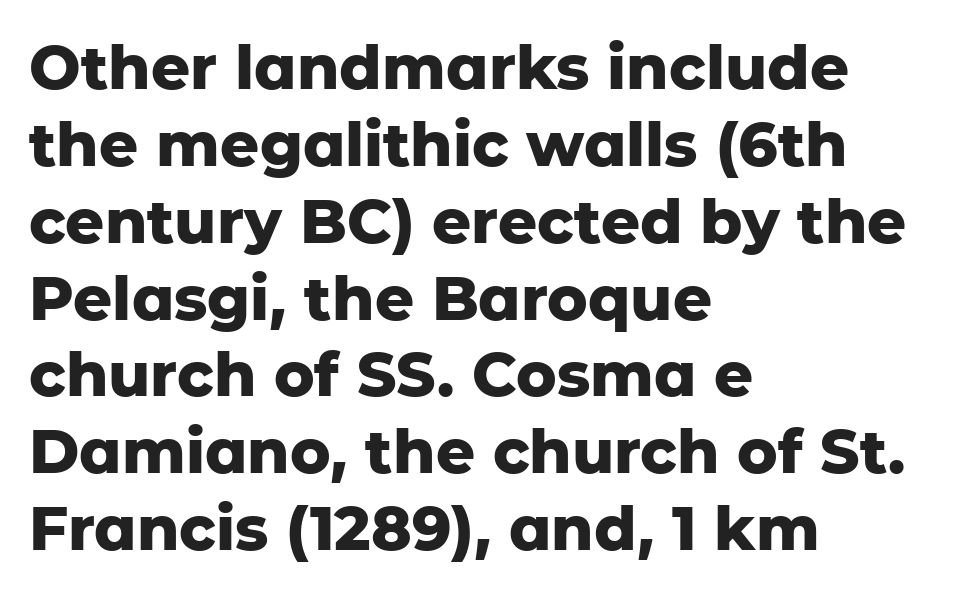
Q: Is the text bold? A: Yes.
Q: Is the text italic (slanted)? A: No, it is upright.
Q: Is the typeface a serif or a sans-serif typeface? A: Sans-serif.
Q: Is the text underlined? A: No.
Q: How is the paragraph aligned? A: Left-aligned.
Q: Is the spacing between letters normal or unusually wide? A: Normal.
Q: Is the spacing between lines tight, normal or loose? A: Normal.
Q: Width (condensed, normal, or wide)? A: Normal.
Q: Stroke contrast? A: Low.
Q: x-height? A: Medium.
Q: Monospaced? A: No.
